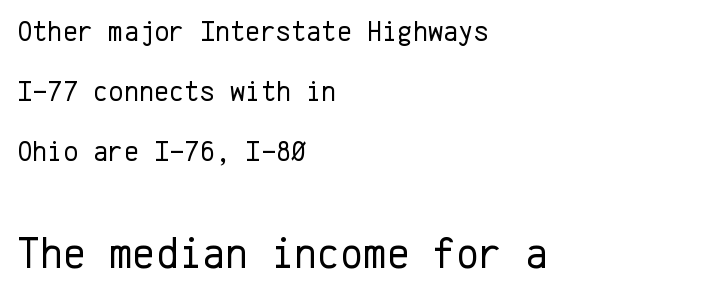
Q: Is the text bold? A: No.
Q: Is the text italic (slanted)? A: No, it is upright.
Q: Is the typeface a serif or a sans-serif typeface? A: Sans-serif.
Q: Is the text underlined? A: No.
Q: How is the paragraph aligned? A: Left-aligned.
Q: Is the spacing between letters normal or unusually wide? A: Normal.
Q: Is the spacing between lines tight, normal or loose? A: Loose.
Q: Which block of text is set in a larger size, the first (top) or the second (bottom)? A: The second (bottom) one.
Q: Width (condensed, normal, or wide)? A: Normal.
Q: Stroke contrast? A: Low.
Q: x-height? A: Medium.
Q: Monospaced? A: Yes.
